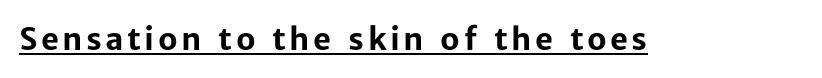
The image shows 31 px bold sans-serif type, upright; set underlined; low stroke contrast and a medium x-height.
